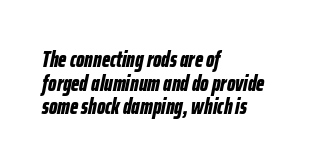
{"italic": "yes", "lean": "right", "slant_degrees": 12, "bold": "yes", "underline": "no", "align": "left", "line_spacing": "tight", "line_spacing_ratio": 1.07, "letter_spacing": "normal", "letter_spacing_em": 0.0, "glyph_px": 22}
